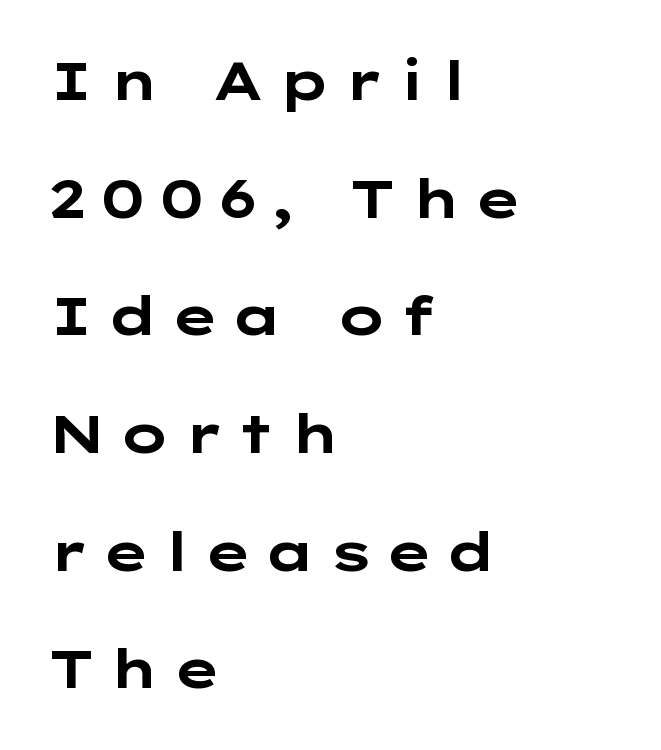
Q: Is the text bold? A: Yes.
Q: Is the text italic (slanted)? A: No, it is upright.
Q: Is the typeface a serif or a sans-serif typeface? A: Sans-serif.
Q: Is the text underlined? A: No.
Q: How is the paragraph aligned? A: Left-aligned.
Q: Is the spacing between letters normal or unusually wide? A: Unusually wide.
Q: Is the spacing between lines tight, normal or loose? A: Loose.
Q: Width (condensed, normal, or wide)? A: Wide.
Q: Stroke contrast? A: Low.
Q: x-height? A: Medium.
